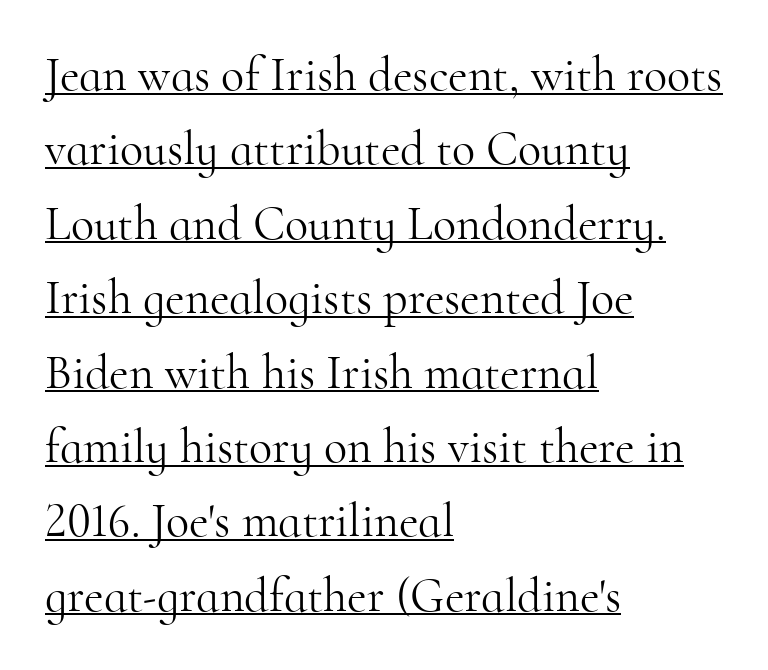
A classic flush-left, rag-right setting is used for this passage. Regarding leading, the lines here are spaced in the standard way. There is no visible air inserted between adjacent glyphs. The words here are underlined.
